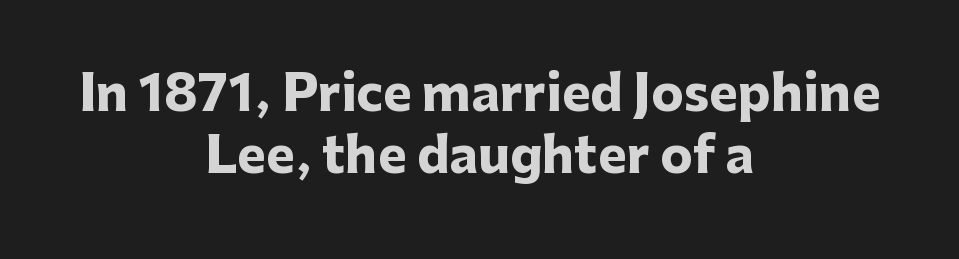
Q: Is the text bold? A: Yes.
Q: Is the text italic (slanted)? A: No, it is upright.
Q: Is the typeface a serif or a sans-serif typeface? A: Sans-serif.
Q: Is the text underlined? A: No.
Q: How is the paragraph aligned? A: Centered.
Q: Is the spacing between letters normal or unusually wide? A: Normal.
Q: Is the spacing between lines tight, normal or loose? A: Normal.
Q: Width (condensed, normal, or wide)? A: Normal.
Q: Stroke contrast? A: Low.
Q: x-height? A: Medium.
Q: Monospaced? A: No.
